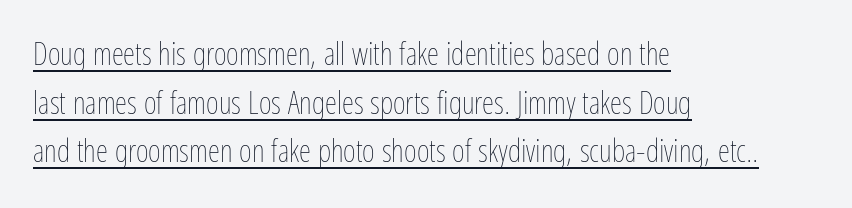
Compared with typical body copy, the letter spacing here is the same. Posture: upright roman. Rows of type keep a routine distance in the vertical direction. The cut favours lightness, reaching ordinary text weight at its darkest. Here the designer chose a conventional face with non-uniform glyph widths.
